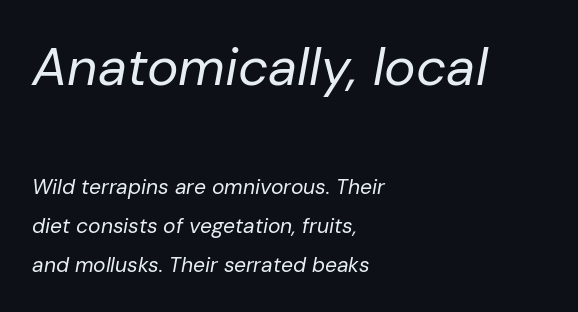
The letterforms sit shoulder to shoulder at normal distance. Glance below the letters and you will spot only blank space. Stroke mass is kept to a normal reading level or below. A typesetter would mark this as italic. Proportional: the letters do not fall into vertical columns. Notice how the passage keeps a crisp vertical edge on the left only.
